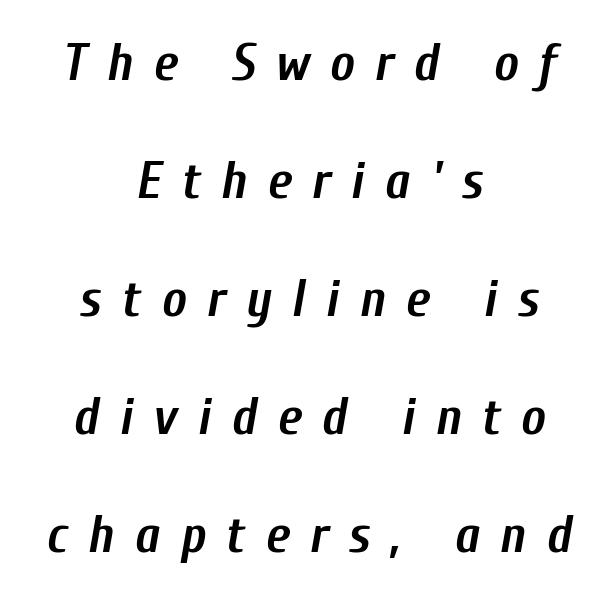
Q: Is the text bold? A: Yes.
Q: Is the text italic (slanted)? A: Yes, it leans right by about 10 degrees.
Q: Is the text underlined? A: No.
Q: How is the paragraph aligned? A: Centered.
Q: Is the spacing between letters normal or unusually wide? A: Unusually wide.
Q: Is the spacing between lines tight, normal or loose? A: Loose.
Q: Width (condensed, normal, or wide)? A: Condensed.
Q: Stroke contrast? A: Low.
Q: x-height? A: Medium.
Q: Monospaced? A: No.
